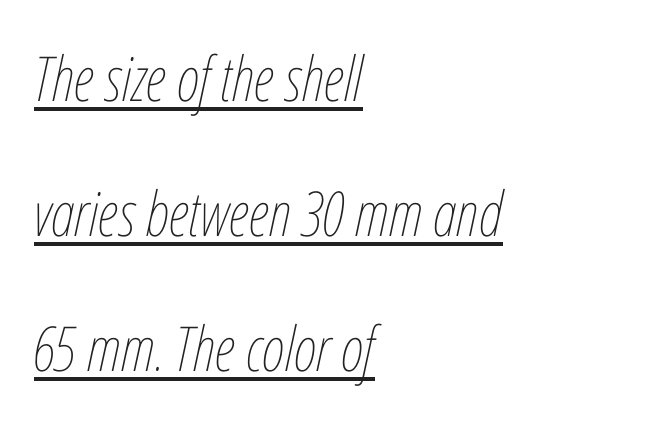
Q: Is the text bold? A: No.
Q: Is the text italic (slanted)? A: Yes, it leans right by about 12 degrees.
Q: Is the text underlined? A: Yes.
Q: How is the paragraph aligned? A: Left-aligned.
Q: Is the spacing between letters normal or unusually wide? A: Normal.
Q: Is the spacing between lines tight, normal or loose? A: Loose.
Q: Width (condensed, normal, or wide)? A: Condensed.
Q: Stroke contrast? A: Low.
Q: x-height? A: Medium.
Q: Monospaced? A: No.
